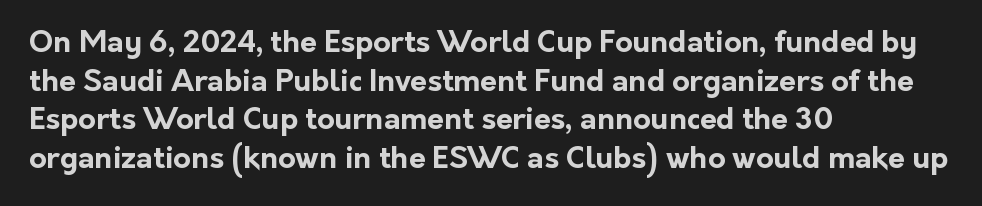
Q: Is the text bold? A: Yes.
Q: Is the text italic (slanted)? A: No, it is upright.
Q: Is the typeface a serif or a sans-serif typeface? A: Sans-serif.
Q: Is the text underlined? A: No.
Q: How is the paragraph aligned? A: Left-aligned.
Q: Is the spacing between letters normal or unusually wide? A: Normal.
Q: Is the spacing between lines tight, normal or loose? A: Normal.
Q: Width (condensed, normal, or wide)? A: Normal.
Q: Stroke contrast? A: Low.
Q: x-height? A: Medium.
Q: Monospaced? A: No.
